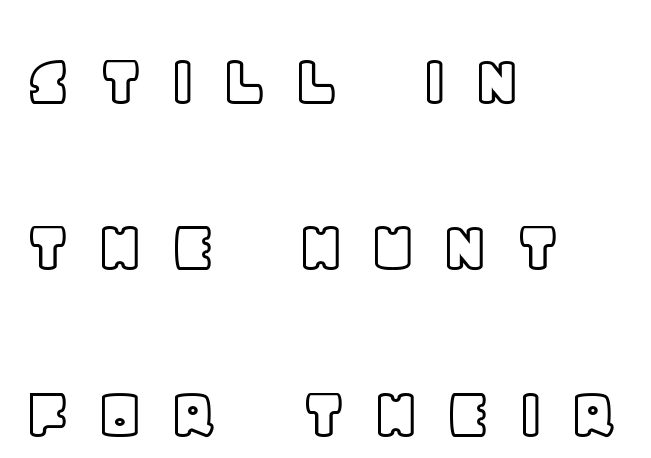
The image shows 77 px text type, upright; set left-aligned, loose line spacing (2.16x), unusually wide letter spacing (+0.32 em), not underlined; a large x-height.
